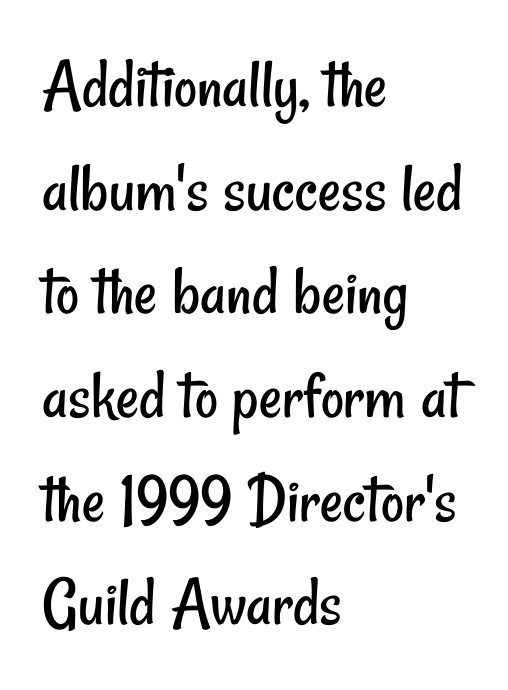
Q: Is the text bold? A: No.
Q: Is the typeface a serif or a sans-serif typeface? A: Sans-serif.
Q: Is the text underlined? A: No.
Q: How is the paragraph aligned? A: Left-aligned.
Q: Is the spacing between letters normal or unusually wide? A: Normal.
Q: Is the spacing between lines tight, normal or loose? A: Normal.
Q: Width (condensed, normal, or wide)? A: Condensed.
Q: Stroke contrast? A: Low.
Q: x-height? A: Small.
Q: Monospaced? A: No.
